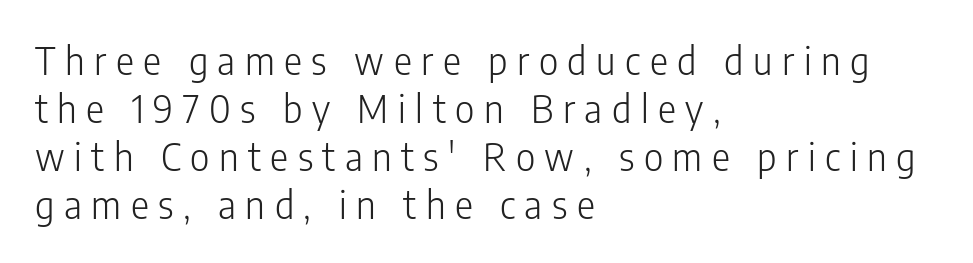
The image shows 38 px light, condensed sans-serif type, upright; set left-aligned, normal line spacing (1.26x), unusually wide letter spacing (+0.25 em), not underlined; low stroke contrast and a medium x-height.
